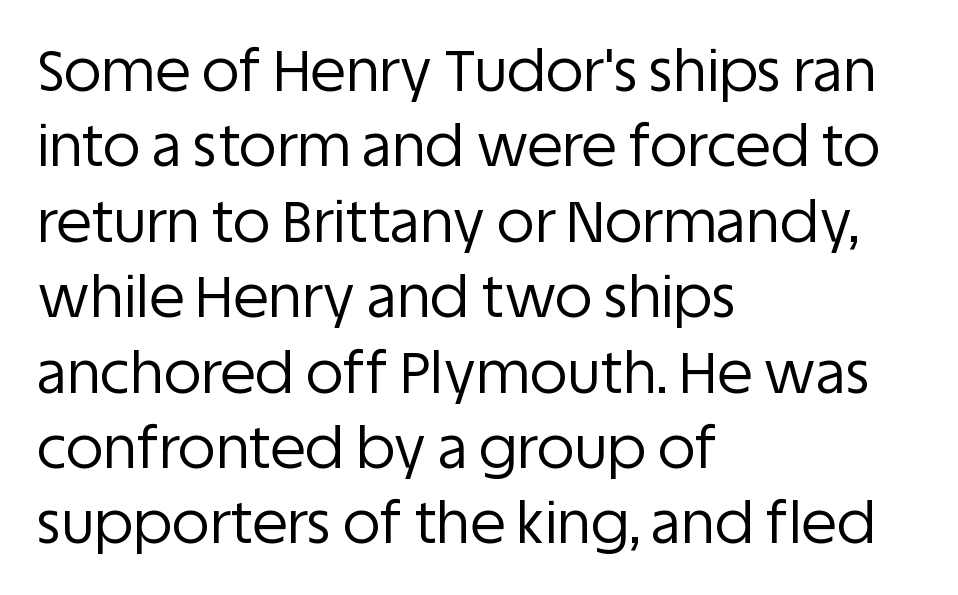
Q: Is the text bold? A: No.
Q: Is the text italic (slanted)? A: No, it is upright.
Q: Is the typeface a serif or a sans-serif typeface? A: Sans-serif.
Q: Is the text underlined? A: No.
Q: How is the paragraph aligned? A: Left-aligned.
Q: Is the spacing between letters normal or unusually wide? A: Normal.
Q: Is the spacing between lines tight, normal or loose? A: Normal.
Q: Width (condensed, normal, or wide)? A: Normal.
Q: Stroke contrast? A: Low.
Q: x-height? A: Large.
Q: Monospaced? A: No.
